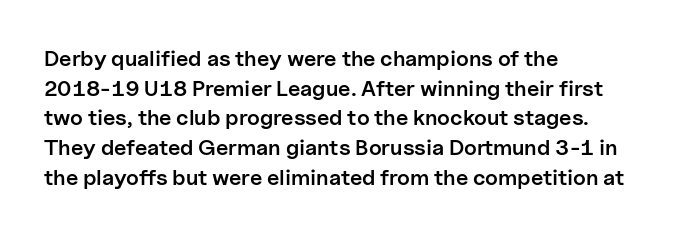
The image shows 22 px text type, upright; set left-aligned, normal line spacing (1.35x), normal letter spacing, not underlined.
